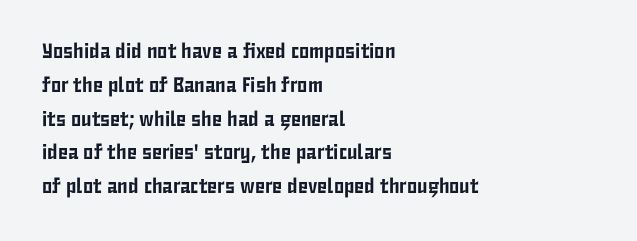
Reading down the block, your eye returns to a fixed left position each line. What's the leading like? Ordinary, nothing unusual. Each word holds together tightly as a unit, with standard inter-letter gaps. Anything drawn beneath the words? Only blank space.
